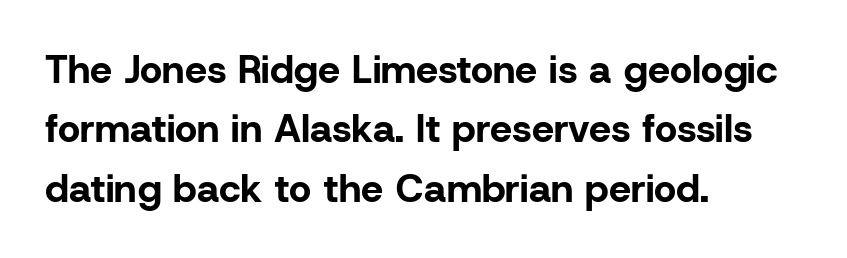
Type without underlining. Heft: maximum for text — a bold. Notice how descenders clear the ascenders below comfortably — that's standard leading. Compared with a centered layout, this one pins lines to the left instead.
